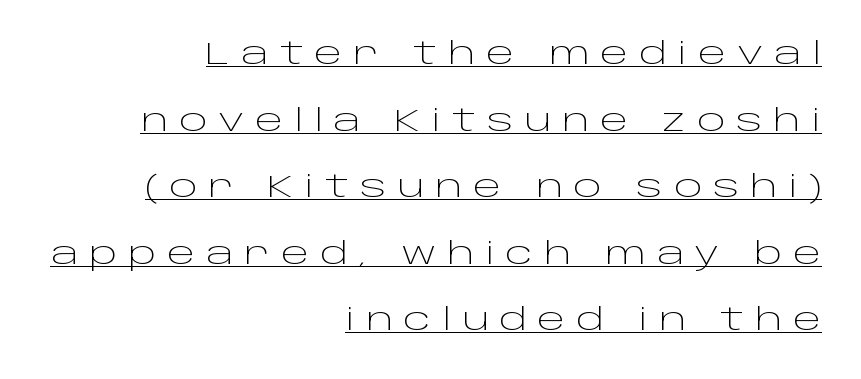
The image shows 30 px light, wide sans-serif type, upright; set right-aligned, loose line spacing (2.22x), unusually wide letter spacing (+0.36 em), underlined; low stroke contrast and a large x-height.
